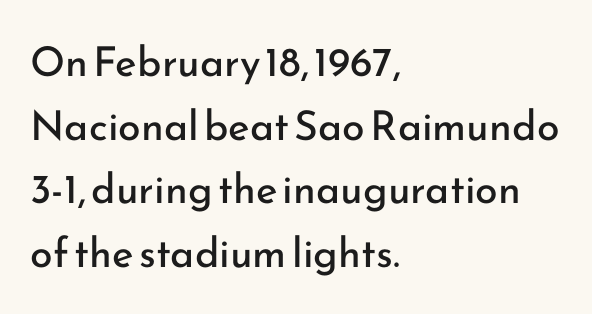
The axis of the letterforms is exactly vertical. Letter spacing: default. Font category for this specimen: sans-serif. Varying glyph widths throughout — classic text-font behaviour. Visually the block forms a straight wall on the left and a jagged coastline on the right.
